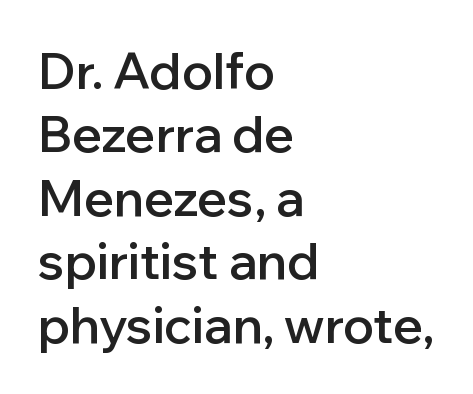
{"serif": "no", "italic": "no", "bold": "semi", "weight": "semibold", "width": "normal", "stroke_contrast": "low", "x_height": "medium", "monospaced": "no", "underline": "no", "align": "left", "line_spacing": "normal", "line_spacing_ratio": 1.27, "letter_spacing": "normal", "letter_spacing_em": 0.0, "glyph_px": 50}
